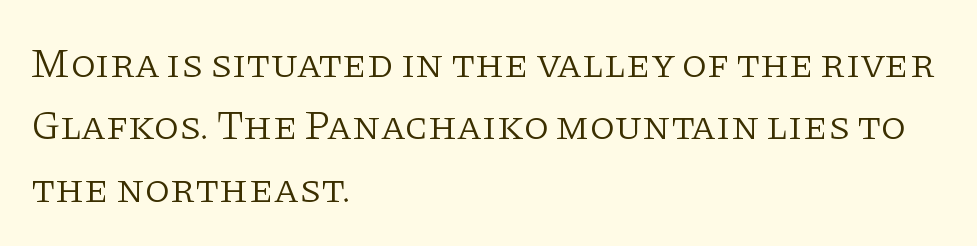
Q: Is the text bold? A: No.
Q: Is the text italic (slanted)? A: No, it is upright.
Q: Is the typeface a serif or a sans-serif typeface? A: Serif.
Q: Is the text underlined? A: No.
Q: How is the paragraph aligned? A: Left-aligned.
Q: Is the spacing between letters normal or unusually wide? A: Normal.
Q: Is the spacing between lines tight, normal or loose? A: Normal.
Q: Width (condensed, normal, or wide)? A: Normal.
Q: Stroke contrast? A: Low.
Q: x-height? A: Large.
Q: Monospaced? A: No.
